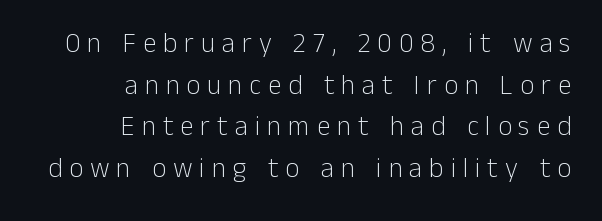
{"italic": "no", "bold": "no", "underline": "no", "align": "right", "line_spacing": "normal", "line_spacing_ratio": 1.54, "letter_spacing": "wide", "letter_spacing_em": 0.26, "glyph_px": 27}
